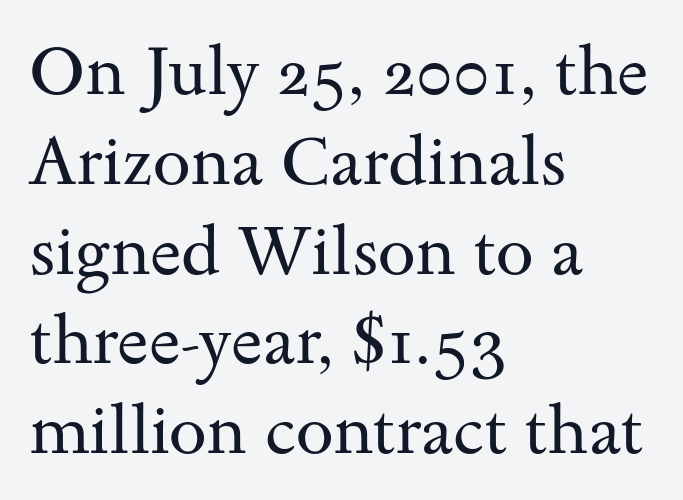
Q: Is the text bold? A: No.
Q: Is the text italic (slanted)? A: No, it is upright.
Q: Is the typeface a serif or a sans-serif typeface? A: Serif.
Q: Is the text underlined? A: No.
Q: How is the paragraph aligned? A: Left-aligned.
Q: Is the spacing between letters normal or unusually wide? A: Normal.
Q: Is the spacing between lines tight, normal or loose? A: Normal.
Q: Width (condensed, normal, or wide)? A: Wide.
Q: Stroke contrast? A: Medium.
Q: x-height? A: Small.
Q: Monospaced? A: No.
